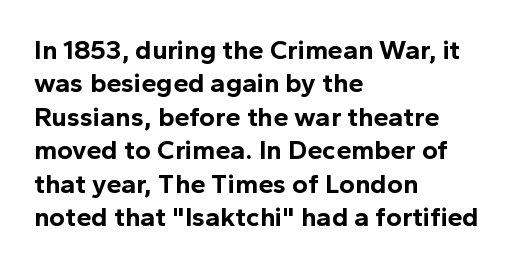
The image shows 27 px bold type, upright; set left-aligned, line spacing 1.24x, normal letter spacing, not underlined.
